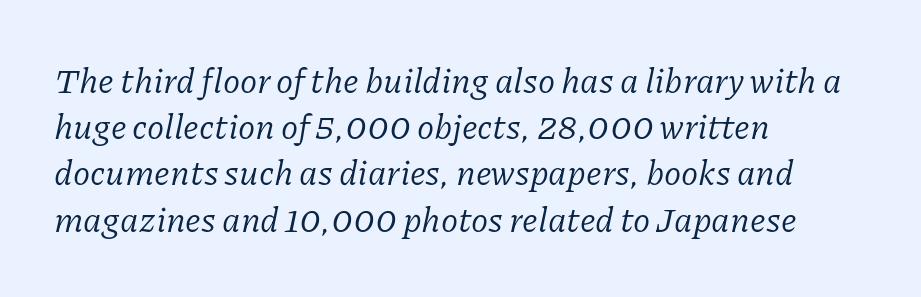
{"serif": "yes", "italic": "yes", "lean": "right", "slant_degrees": 11, "bold": "no", "weight": "regular", "width": "normal", "stroke_contrast": "low", "x_height": "medium", "monospaced": "no", "underline": "no", "align": "left", "line_spacing": "normal", "line_spacing_ratio": 1.32, "letter_spacing": "normal", "letter_spacing_em": 0.0, "glyph_px": 35}
